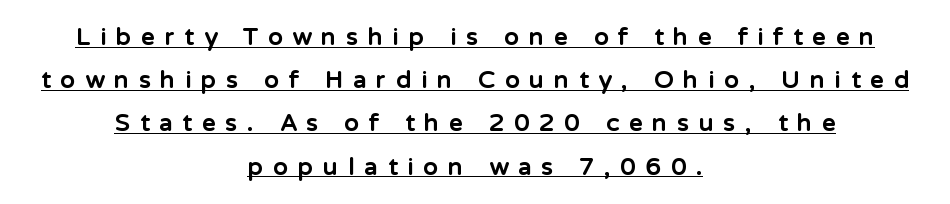
{"italic": "no", "bold": "yes", "underline": "yes", "align": "center", "line_spacing_ratio": 1.8, "letter_spacing": "wide", "letter_spacing_em": 0.42, "glyph_px": 24}
